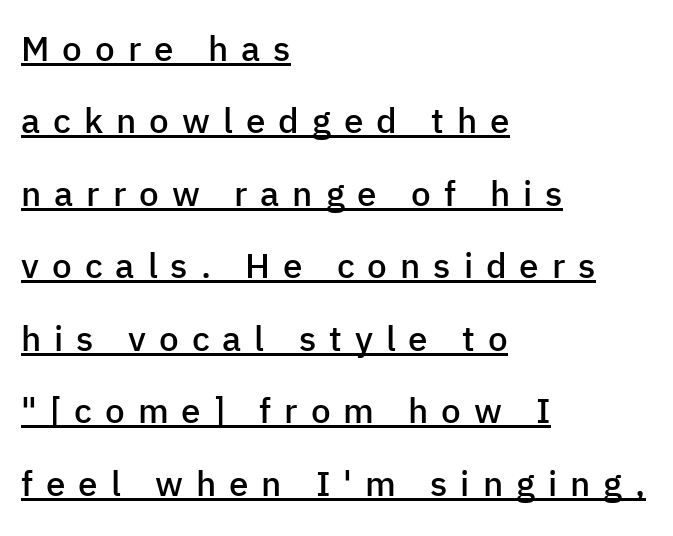
The image shows 35 px semibold sans-serif type, upright; set left-aligned, loose line spacing (2.07x), unusually wide letter spacing (+0.37 em), underlined; low stroke contrast and a medium x-height.
